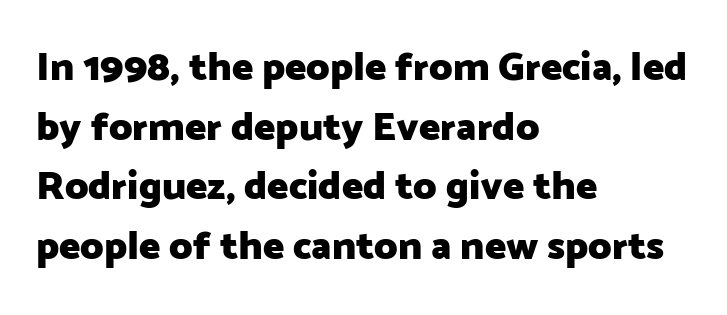
The characters display no serif detailing; their extremities are plain. Descenders hang freely into open space. Visually the block forms a straight wall on the left and a jagged coastline on the right. These lines carry a lot of weight — the face is fully bold. It's the straight-up-and-down kind of type. Nothing unusual about the tracking: characters are spaced as the font intends.
